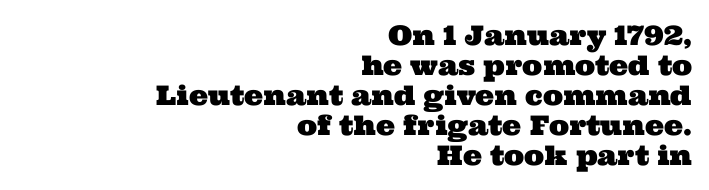
Q: Is the text underlined? A: No.
Q: How is the paragraph aligned? A: Right-aligned.
Q: Is the spacing between letters normal or unusually wide? A: Normal.
Q: Is the spacing between lines tight, normal or loose? A: Tight.
